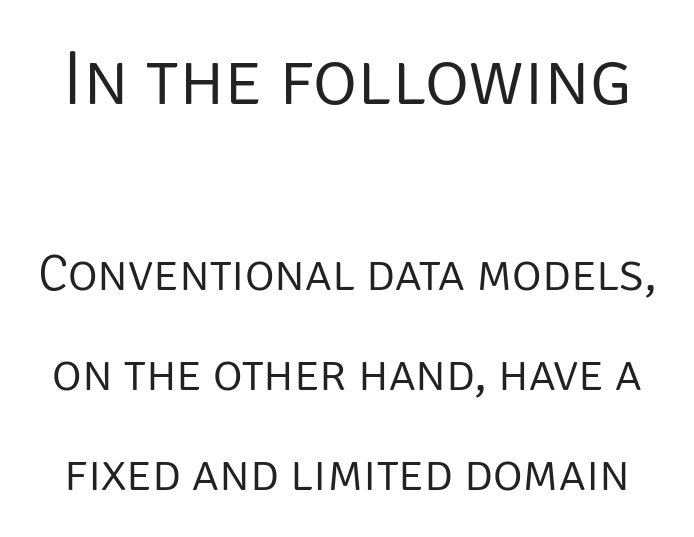
{"serif": "no", "italic": "no", "bold": "no", "weight": "light", "width": "normal", "stroke_contrast": "low", "x_height": "large", "monospaced": "no", "underline": "no", "line_spacing": "loose", "line_spacing_ratio": 1.96, "letter_spacing": "normal", "letter_spacing_em": 0.0, "larger_block": "first", "size_ratio": 1.49, "glyph_px": 76}
